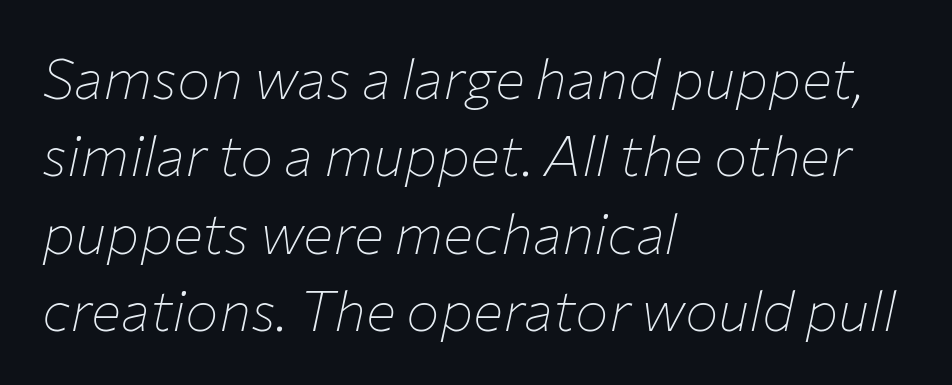
The paragraph shown leans on its left margin. Look at the tracking — it's just the regular setting, nothing added. Decoration check: the copy has no underline. Quick note: italic.
